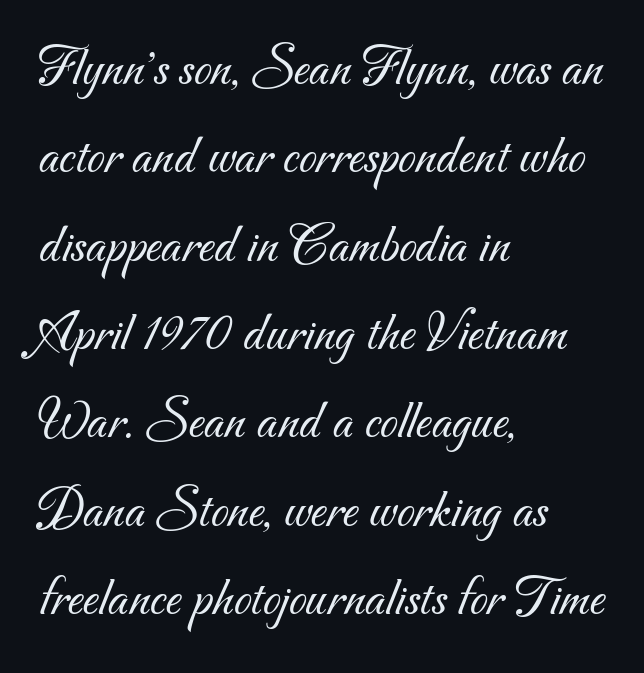
{"serif": "no", "bold": "no", "weight": "light", "width": "normal", "stroke_contrast": "medium", "x_height": "small", "monospaced": "no", "underline": "no", "align": "left", "line_spacing": "normal", "line_spacing_ratio": 1.55, "letter_spacing": "normal", "letter_spacing_em": 0.0, "glyph_px": 57}
